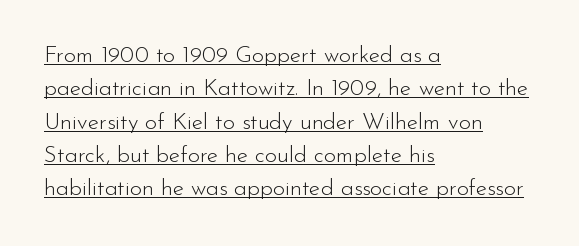
Q: Is the text bold? A: No.
Q: Is the text italic (slanted)? A: No, it is upright.
Q: Is the text underlined? A: Yes.
Q: How is the paragraph aligned? A: Left-aligned.
Q: Is the spacing between letters normal or unusually wide? A: Normal.
Q: Is the spacing between lines tight, normal or loose? A: Normal.
